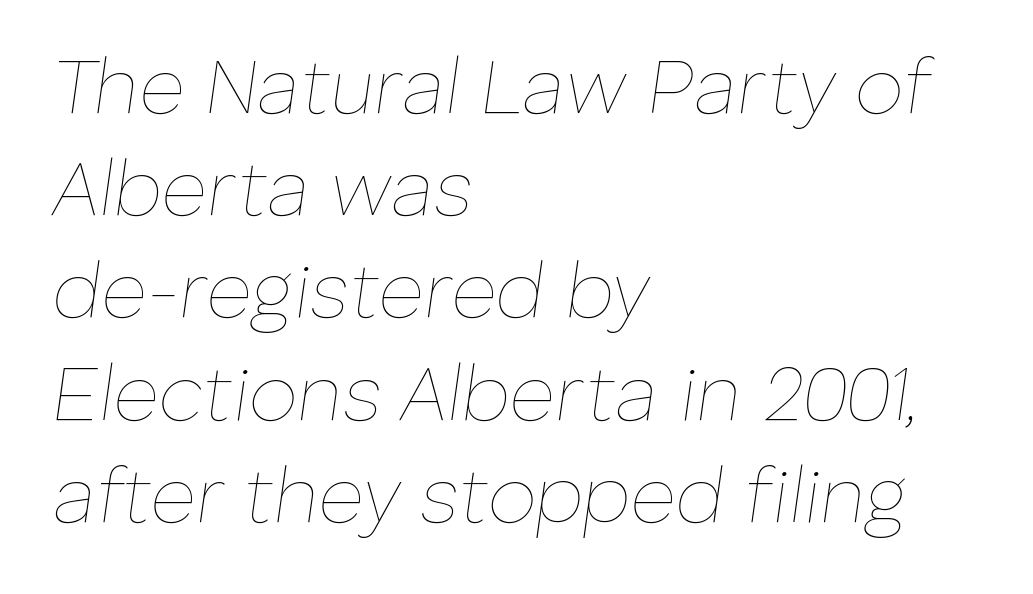
{"italic": "yes", "lean": "right", "slant_degrees": 8, "bold": "no", "weight": "thin", "width": "normal", "stroke_contrast": "low", "x_height": "medium", "monospaced": "no", "underline": "no", "align": "left", "line_spacing": "normal", "line_spacing_ratio": 1.31, "letter_spacing": "normal", "letter_spacing_em": 0.0, "glyph_px": 78}
